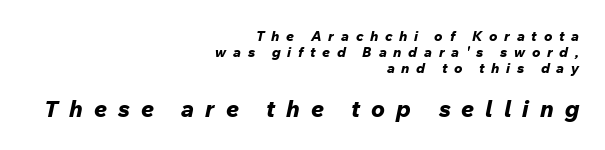
{"italic": "yes", "lean": "right", "slant_degrees": 12, "bold": "yes", "underline": "no", "align": "right", "line_spacing_ratio": 1.16, "letter_spacing": "wide", "letter_spacing_em": 0.48, "larger_block": "second", "size_ratio": 1.64, "glyph_px": 23}
